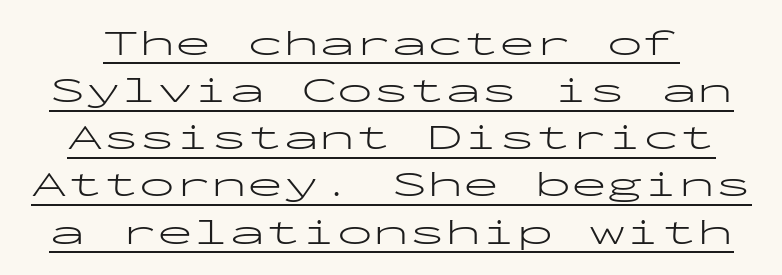
{"serif": "no", "italic": "no", "bold": "no", "weight": "light", "width": "wide", "stroke_contrast": "low", "x_height": "medium", "monospaced": "yes", "underline": "yes", "line_spacing": "normal", "line_spacing_ratio": 1.31, "letter_spacing": "normal", "letter_spacing_em": 0.0, "glyph_px": 36}
